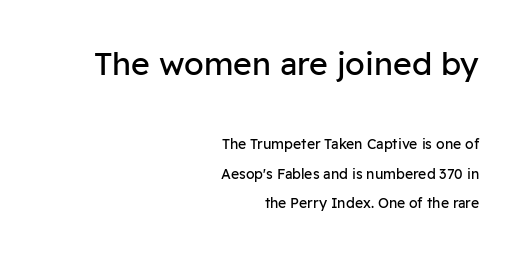
The compositor pushed each line to the right boundary. Note the varied advance widths — an 'i' is clearly narrower than an 'm'. A student would notice the top passage is typeset larger than what follows. Italic? Not at all — the glyphs are vertical. Honestly, there is no underline to notice here at all.
